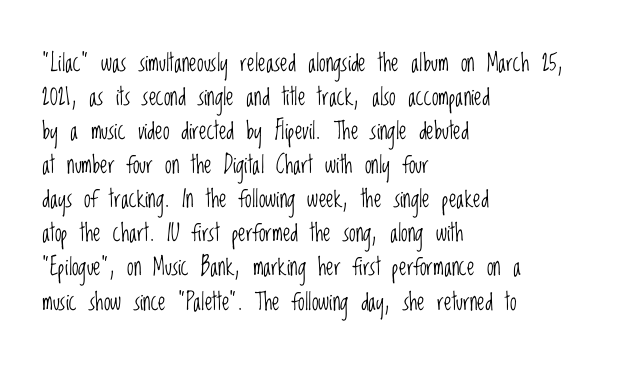
Q: Is the text bold? A: No.
Q: Is the text italic (slanted)? A: No, it is upright.
Q: Is the text underlined? A: No.
Q: How is the paragraph aligned? A: Left-aligned.
Q: Is the spacing between letters normal or unusually wide? A: Normal.
Q: Is the spacing between lines tight, normal or loose? A: Normal.
